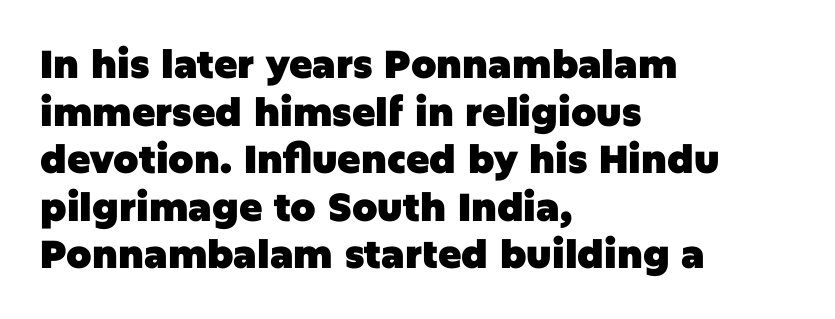
Q: Is the text bold? A: Yes.
Q: Is the text italic (slanted)? A: No, it is upright.
Q: Is the typeface a serif or a sans-serif typeface? A: Sans-serif.
Q: Is the text underlined? A: No.
Q: How is the paragraph aligned? A: Left-aligned.
Q: Is the spacing between letters normal or unusually wide? A: Normal.
Q: Width (condensed, normal, or wide)? A: Normal.
Q: Stroke contrast? A: Low.
Q: x-height? A: Large.
Q: Monospaced? A: No.
